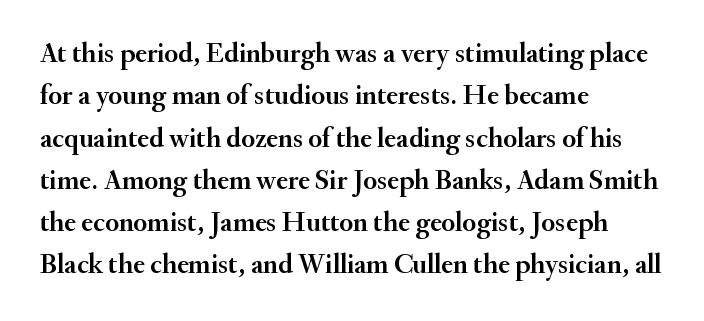
Q: Is the text italic (slanted)? A: No, it is upright.
Q: Is the typeface a serif or a sans-serif typeface? A: Serif.
Q: Is the text underlined? A: No.
Q: How is the paragraph aligned? A: Left-aligned.
Q: Is the spacing between letters normal or unusually wide? A: Normal.
Q: Is the spacing between lines tight, normal or loose? A: Normal.
Q: Width (condensed, normal, or wide)? A: Normal.
Q: Stroke contrast? A: Medium.
Q: x-height? A: Small.
Q: Monospaced? A: No.
